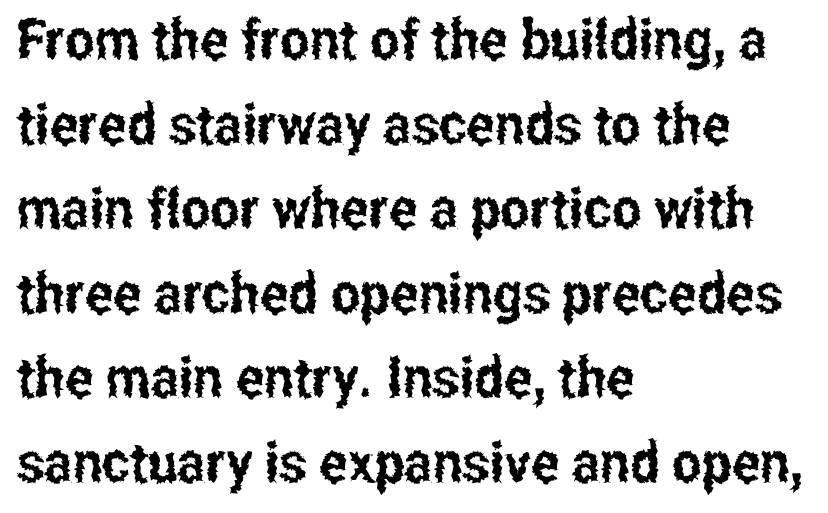
{"serif": "no", "italic": "no", "width": "condensed", "stroke_contrast": "low", "x_height": "medium", "monospaced": "no", "underline": "no", "align": "left", "line_spacing": "normal", "line_spacing_ratio": 1.51, "letter_spacing": "normal", "letter_spacing_em": 0.0, "glyph_px": 56}
